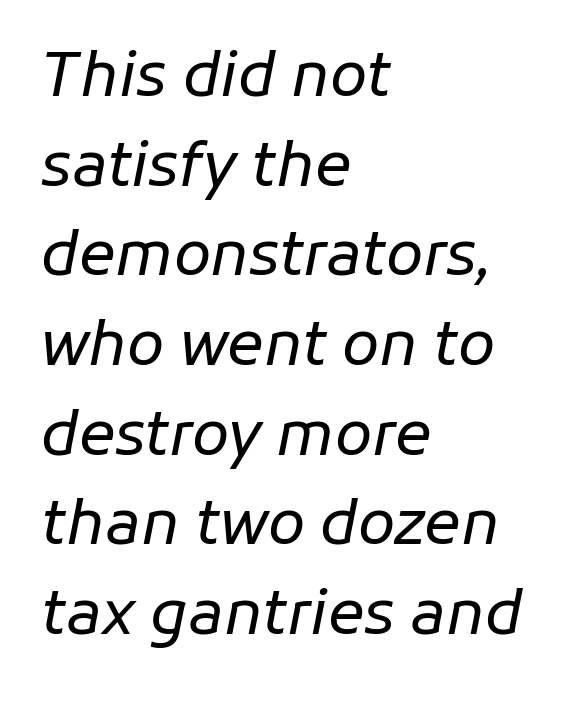
{"italic": "yes", "lean": "right", "slant_degrees": 11, "bold": "no", "weight": "regular", "width": "normal", "stroke_contrast": "low", "x_height": "medium", "monospaced": "no", "underline": "no", "align": "left", "line_spacing": "normal", "line_spacing_ratio": 1.47, "letter_spacing": "normal", "letter_spacing_em": 0.0, "glyph_px": 61}
